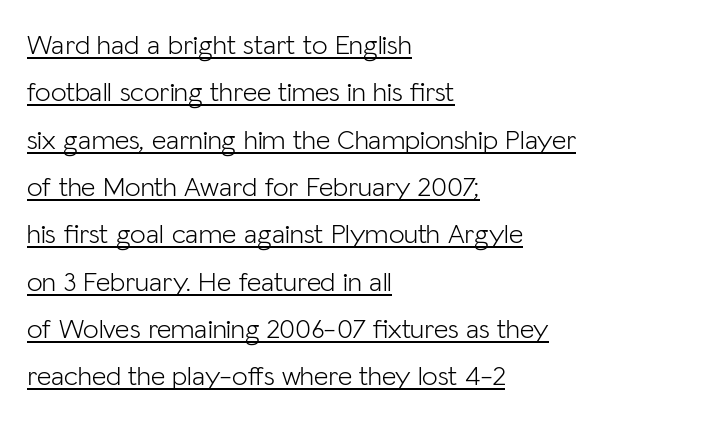
Q: Is the text bold? A: No.
Q: Is the text italic (slanted)? A: No, it is upright.
Q: Is the typeface a serif or a sans-serif typeface? A: Sans-serif.
Q: Is the text underlined? A: Yes.
Q: How is the paragraph aligned? A: Left-aligned.
Q: Is the spacing between letters normal or unusually wide? A: Normal.
Q: Is the spacing between lines tight, normal or loose? A: Normal.
Q: Width (condensed, normal, or wide)? A: Normal.
Q: Stroke contrast? A: Low.
Q: x-height? A: Medium.
Q: Monospaced? A: No.
